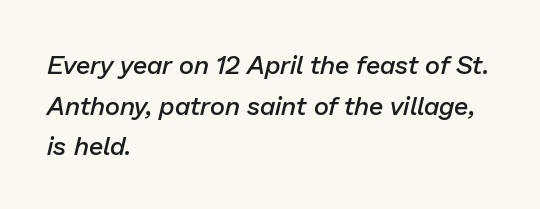
Q: Is the text bold? A: Semi-bold.
Q: Is the text italic (slanted)? A: Yes, it leans right by about 13 degrees.
Q: Is the text underlined? A: No.
Q: How is the paragraph aligned? A: Left-aligned.
Q: Is the spacing between letters normal or unusually wide? A: Normal.
Q: Is the spacing between lines tight, normal or loose? A: Normal.
